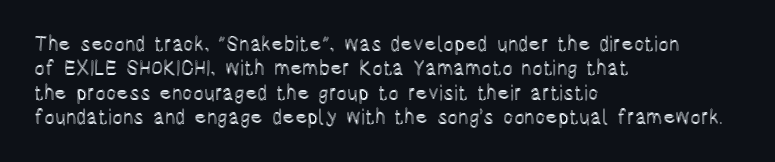
{"italic": "no", "underline": "no", "align": "left", "line_spacing_ratio": 1.22, "letter_spacing": "normal", "letter_spacing_em": 0.0, "glyph_px": 20}
